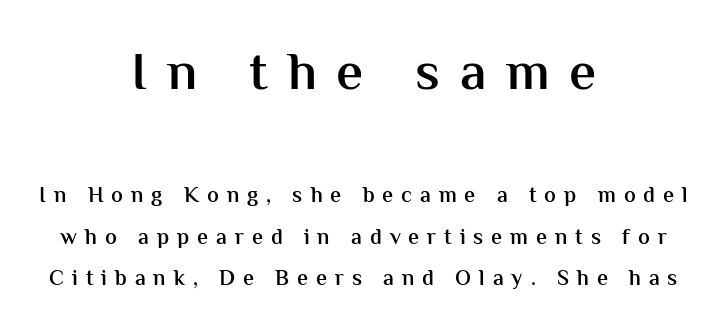
The image shows 54 px semibold sans-serif type, upright; set centered, loose line spacing (1.9x), unusually wide letter spacing (+0.36 em), not underlined; the first (top) block is 2.45x larger; medium stroke contrast and a medium x-height.
